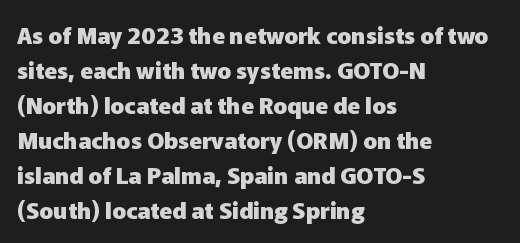
Q: Is the text bold? A: Yes.
Q: Is the text italic (slanted)? A: No, it is upright.
Q: Is the text underlined? A: No.
Q: How is the paragraph aligned? A: Left-aligned.
Q: Is the spacing between letters normal or unusually wide? A: Normal.
Q: Is the spacing between lines tight, normal or loose? A: Normal.
